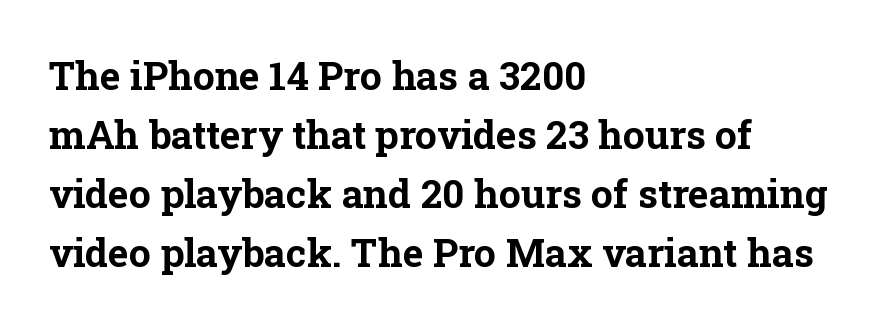
{"serif": "yes", "italic": "no", "bold": "yes", "weight": "bold", "width": "normal", "stroke_contrast": "low", "x_height": "medium", "monospaced": "no", "underline": "no", "align": "left", "line_spacing": "normal", "line_spacing_ratio": 1.51, "letter_spacing": "normal", "letter_spacing_em": 0.0, "glyph_px": 39}
